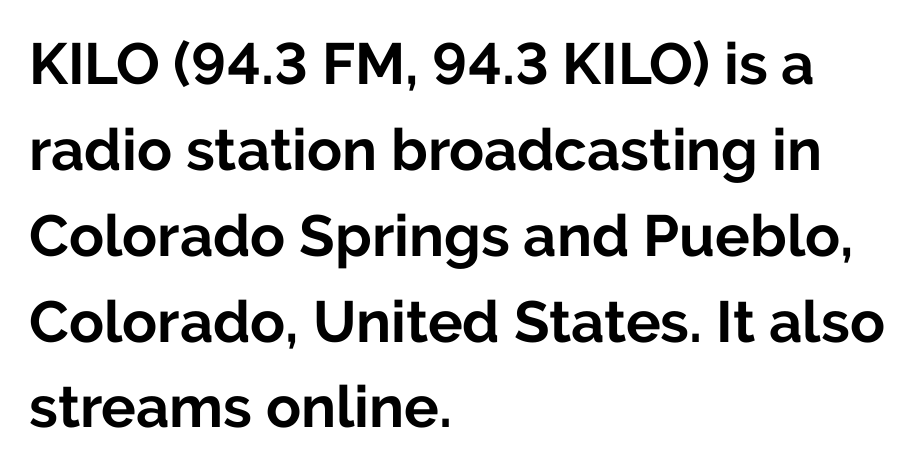
The image shows 58 px bold sans-serif type, upright; set left-aligned, normal line spacing (1.48x), normal letter spacing, not underlined; low stroke contrast and a medium x-height.
